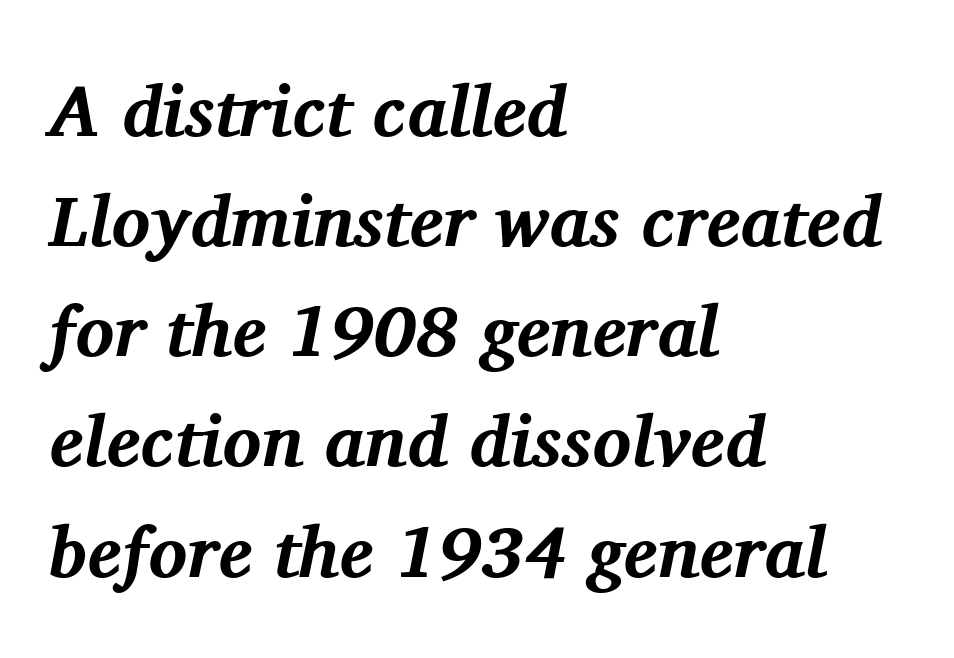
Q: Is the text bold? A: Yes.
Q: Is the text italic (slanted)? A: Yes, it leans right by about 11 degrees.
Q: Is the typeface a serif or a sans-serif typeface? A: Serif.
Q: Is the text underlined? A: No.
Q: How is the paragraph aligned? A: Left-aligned.
Q: Is the spacing between letters normal or unusually wide? A: Normal.
Q: Is the spacing between lines tight, normal or loose? A: Normal.
Q: Width (condensed, normal, or wide)? A: Normal.
Q: Stroke contrast? A: Medium.
Q: x-height? A: Medium.
Q: Monospaced? A: No.
